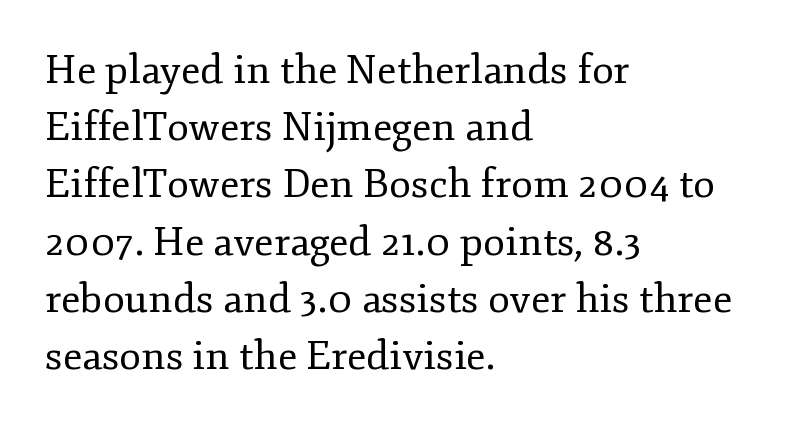
Q: Is the text bold? A: No.
Q: Is the text italic (slanted)? A: No, it is upright.
Q: Is the typeface a serif or a sans-serif typeface? A: Serif.
Q: Is the text underlined? A: No.
Q: How is the paragraph aligned? A: Left-aligned.
Q: Is the spacing between letters normal or unusually wide? A: Normal.
Q: Is the spacing between lines tight, normal or loose? A: Normal.
Q: Width (condensed, normal, or wide)? A: Normal.
Q: Stroke contrast? A: Low.
Q: x-height? A: Small.
Q: Monospaced? A: No.
